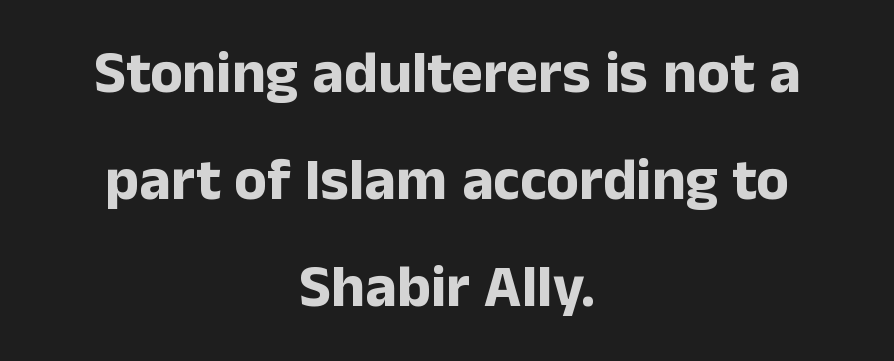
The image shows 60 px bold sans-serif type, upright; set centered, line spacing 1.78x, normal letter spacing, not underlined; low stroke contrast and a medium x-height.
